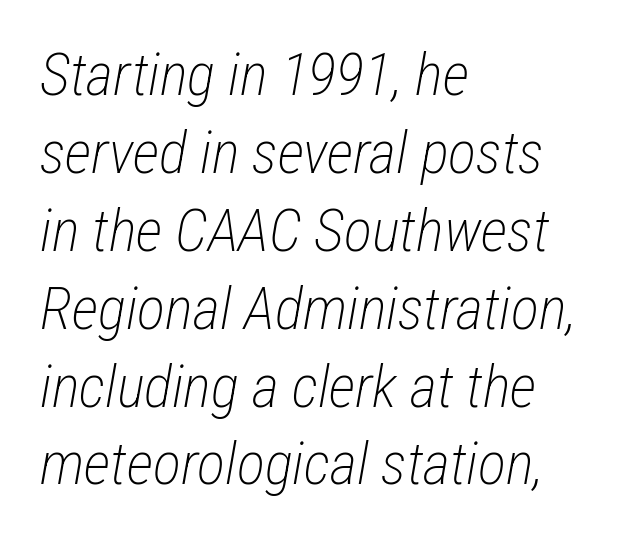
The image shows 59 px light, condensed type, italic (leaning right); set left-aligned, normal line spacing (1.32x), normal letter spacing, not underlined; low stroke contrast and a medium x-height.
